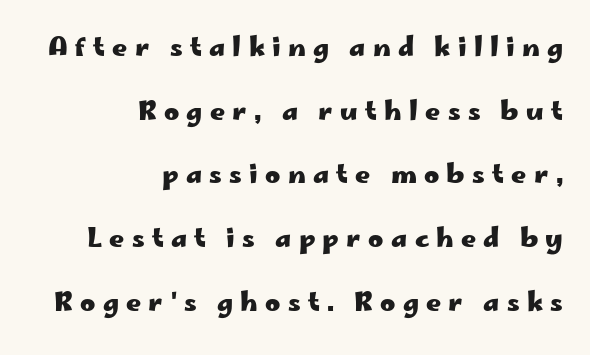
Q: Is the text bold? A: Yes.
Q: Is the text italic (slanted)? A: No, it is upright.
Q: Is the text underlined? A: No.
Q: How is the paragraph aligned? A: Right-aligned.
Q: Is the spacing between letters normal or unusually wide? A: Unusually wide.
Q: Is the spacing between lines tight, normal or loose? A: Loose.
